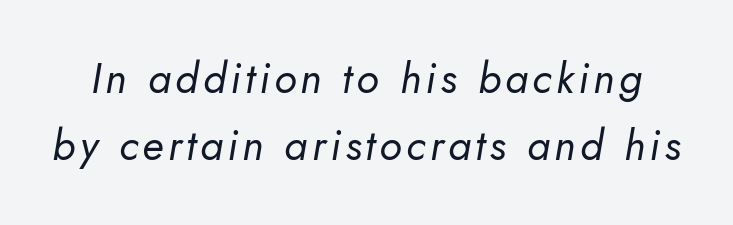
Reading down the column, the eye jumps a familiar distance to each next line. Emphasis-style slanted type is in use. Heaviness? Minimal to ordinary, like unemphasized prose. The specimen omits any rule beneath the text block's lines. The rendering uses natural spacing where letterforms have individual widths.
